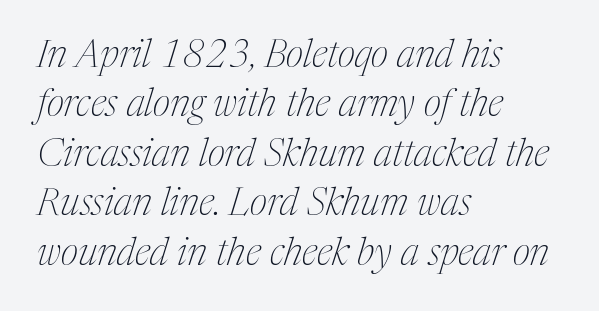
Stems and bowls with no extra thickness — not bold. Does the type have serifs? Yes, each stem ends in a small foot. The words here are not underlined. This sample uses an oblique cut, with every glyph tilted off the vertical. Compared with typical paragraphs, the rows here are spaced about the same.
